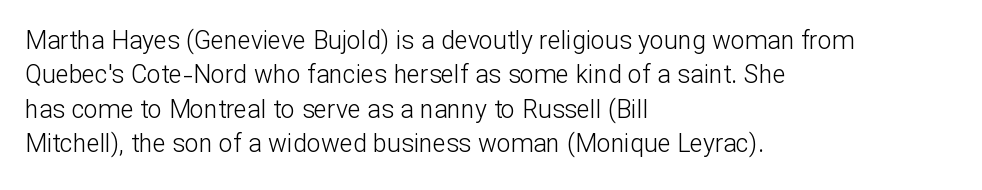
The image shows 25 px text type, upright; set left-aligned, normal line spacing (1.38x), normal letter spacing, not underlined.
